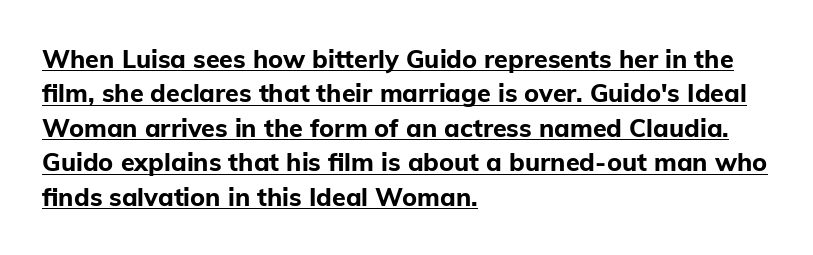
The face used here is rendered with its standard letterfit. Teacher's note: observe the even left margin — that is flush-left alignment. The passage shown is underscored from start to finish. This is heavy type, rendered in bold.
